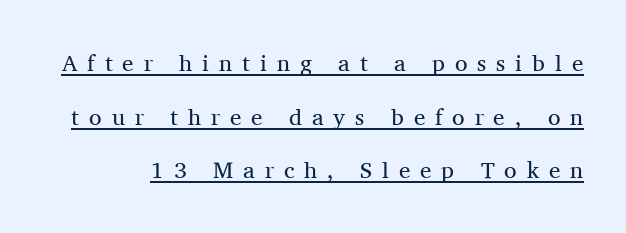
The typesetter has applied underlining to the passage shown. The rendering uses a large line-height, opening up the rows. The passage shown has open, widely tracked lettering throughout. These glyphs show unthickened strokes, regular width or finer.
